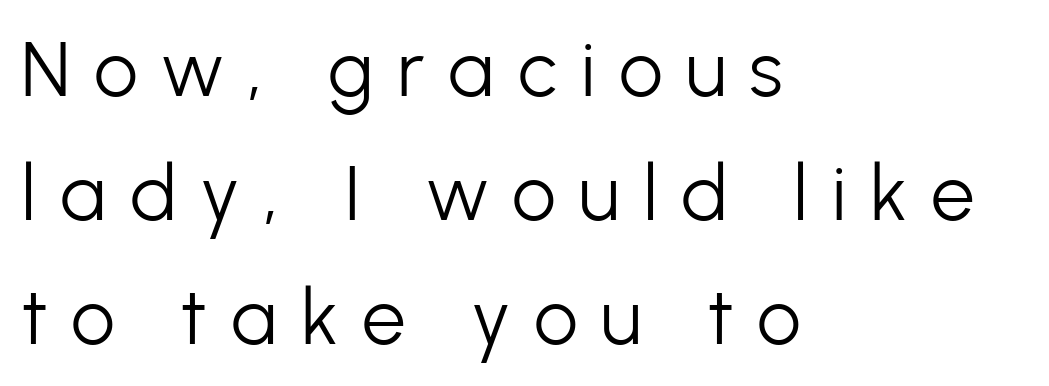
Q: Is the text bold? A: No.
Q: Is the text italic (slanted)? A: No, it is upright.
Q: Is the typeface a serif or a sans-serif typeface? A: Sans-serif.
Q: Is the text underlined? A: No.
Q: How is the paragraph aligned? A: Left-aligned.
Q: Is the spacing between letters normal or unusually wide? A: Unusually wide.
Q: Is the spacing between lines tight, normal or loose? A: Normal.
Q: Width (condensed, normal, or wide)? A: Normal.
Q: Stroke contrast? A: Low.
Q: x-height? A: Medium.
Q: Monospaced? A: No.
